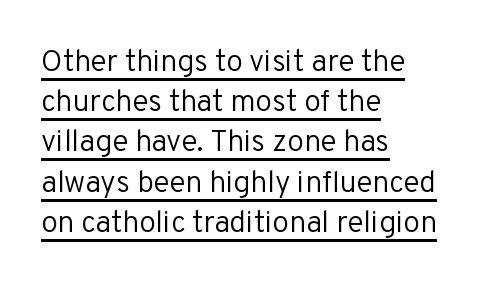
Q: Is the text bold? A: No.
Q: Is the text italic (slanted)? A: No, it is upright.
Q: Is the typeface a serif or a sans-serif typeface? A: Sans-serif.
Q: Is the text underlined? A: Yes.
Q: How is the paragraph aligned? A: Left-aligned.
Q: Is the spacing between letters normal or unusually wide? A: Normal.
Q: Is the spacing between lines tight, normal or loose? A: Normal.
Q: Width (condensed, normal, or wide)? A: Normal.
Q: Stroke contrast? A: Low.
Q: x-height? A: Medium.
Q: Monospaced? A: No.
